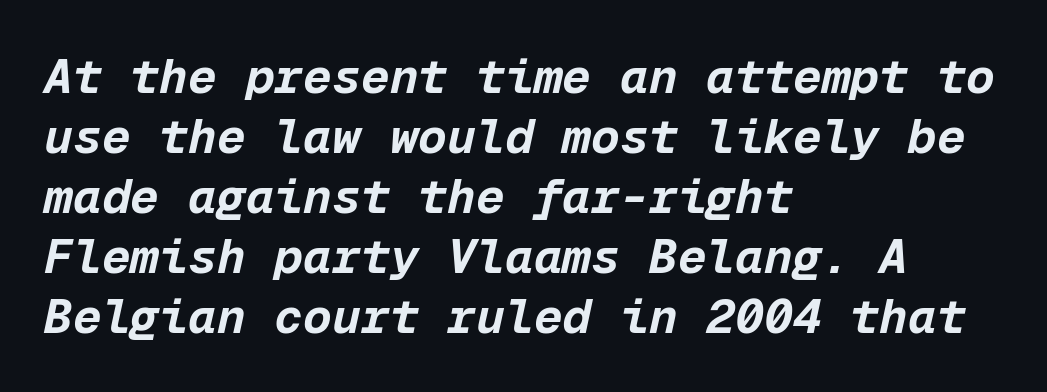
{"italic": "yes", "lean": "right", "slant_degrees": 12, "bold": "yes", "weight": "bold", "width": "normal", "stroke_contrast": "low", "x_height": "medium", "monospaced": "yes", "underline": "no", "align": "left", "line_spacing": "normal", "line_spacing_ratio": 1.25, "letter_spacing": "normal", "letter_spacing_em": 0.0, "glyph_px": 48}
